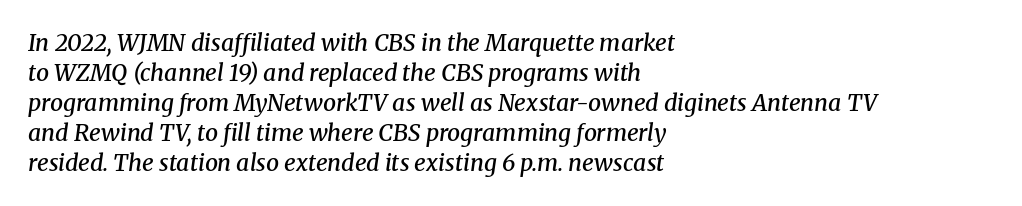
Does extra space separate the letters? No, they use regular spacing. The words here are not underlined. The axis of the letterforms is tilted away from vertical. This sample is left-justified, so line endings fall wherever the words run out.
